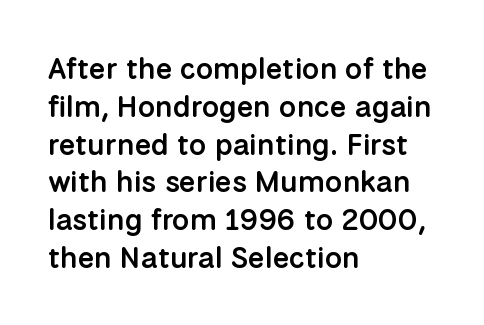
The image shows 30 px semibold sans-serif type, upright; set left-aligned, normal line spacing (1.26x), normal letter spacing, not underlined; low stroke contrast and a medium x-height.
